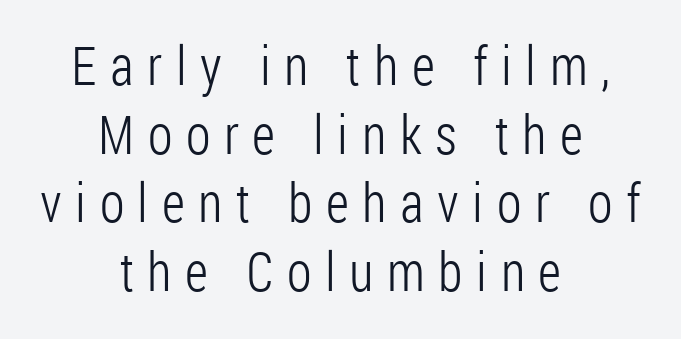
The rendering shows plain stroke endings on the letterforms — a sans-serif design. The lettering holds an erect, upright posture throughout. This rendering widens character spacing well past its baseline value. Neither beginnings nor endings align; midpoints do. Do the characters align in a grid? No, the font is proportional. Vertical stems look standard width or narrower in stroke.
